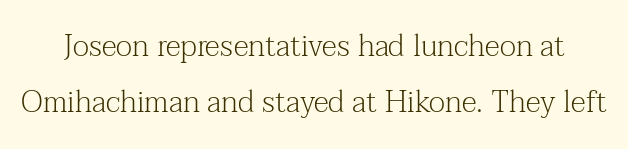
{"serif": "yes", "italic": "no", "bold": "no", "weight": "light", "width": "normal", "stroke_contrast": "medium", "x_height": "medium", "monospaced": "no", "underline": "no", "line_spacing_ratio": 1.86, "letter_spacing": "normal", "letter_spacing_em": 0.0, "glyph_px": 30}
